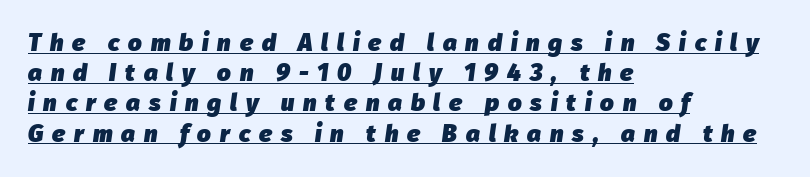
{"italic": "yes", "lean": "right", "slant_degrees": 8, "bold": "yes", "underline": "yes", "align": "left", "line_spacing": "normal", "line_spacing_ratio": 1.26, "letter_spacing": "wide", "letter_spacing_em": 0.37, "glyph_px": 24}
